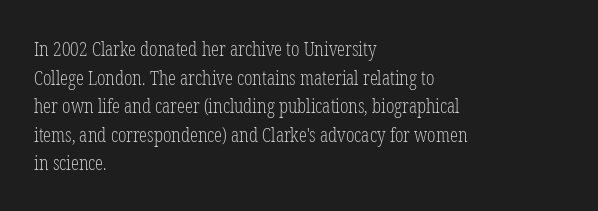
{"italic": "no", "bold": "no", "underline": "no", "align": "left", "line_spacing": "normal", "line_spacing_ratio": 1.43, "letter_spacing": "normal", "letter_spacing_em": 0.0, "glyph_px": 20}
